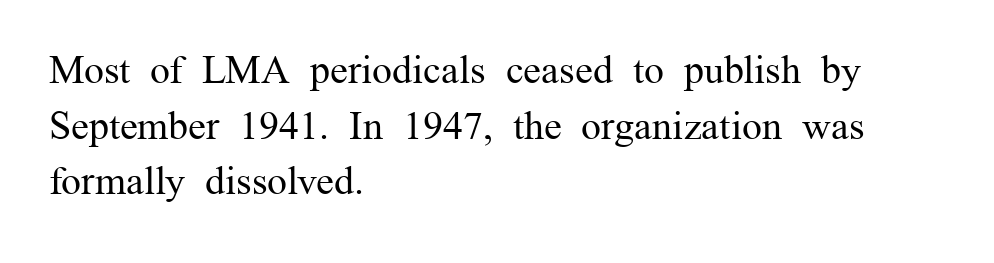
The image shows 40 px regular-weight serif type, upright; set left-aligned, normal line spacing (1.39x), normal letter spacing, not underlined; medium stroke contrast and a medium x-height.
